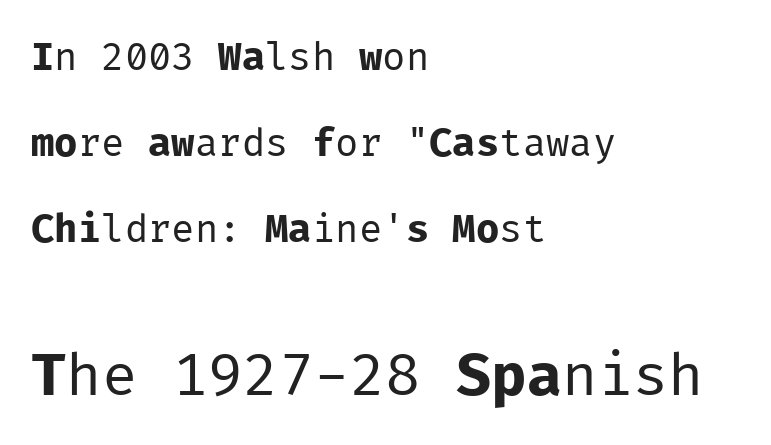
No extra tracking has been applied to these lines. The letterforms sit at book weight or below. Only glyphs here, with clear space below each row. Reading top to bottom, the characters get bigger at the block break. The rag falls on the right side of this text block. The letters carry no serifs — their stems end cleanly without finishing strokes.
